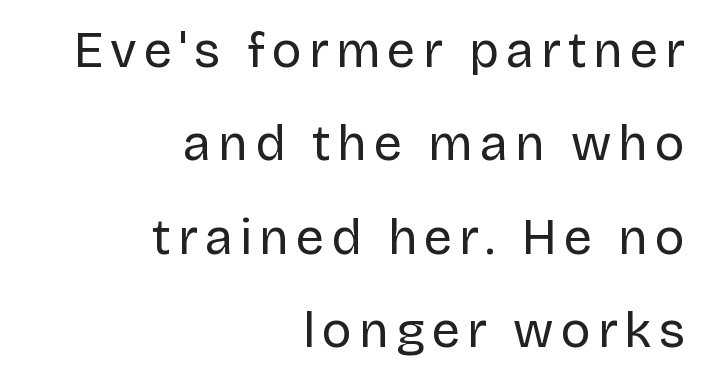
{"serif": "no", "italic": "no", "bold": "no", "weight": "regular", "width": "normal", "stroke_contrast": "low", "x_height": "large", "monospaced": "no", "underline": "no", "align": "right", "line_spacing_ratio": 1.87, "glyph_px": 50}
